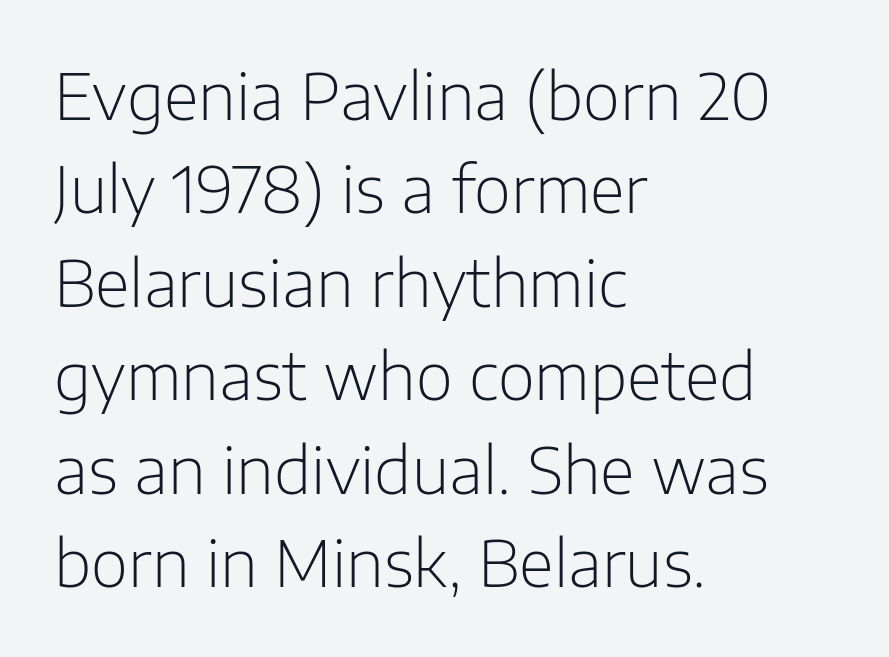
Q: Is the text bold? A: No.
Q: Is the text italic (slanted)? A: No, it is upright.
Q: Is the typeface a serif or a sans-serif typeface? A: Sans-serif.
Q: Is the text underlined? A: No.
Q: How is the paragraph aligned? A: Left-aligned.
Q: Is the spacing between letters normal or unusually wide? A: Normal.
Q: Is the spacing between lines tight, normal or loose? A: Normal.
Q: Width (condensed, normal, or wide)? A: Normal.
Q: Stroke contrast? A: Low.
Q: x-height? A: Medium.
Q: Monospaced? A: No.
